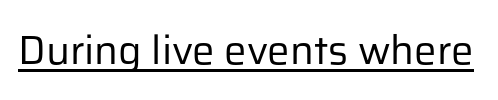
Q: Is the text bold? A: No.
Q: Is the text italic (slanted)? A: No, it is upright.
Q: Is the typeface a serif or a sans-serif typeface? A: Sans-serif.
Q: Is the text underlined? A: Yes.
Q: Is the spacing between letters normal or unusually wide? A: Normal.
Q: Width (condensed, normal, or wide)? A: Normal.
Q: Stroke contrast? A: Low.
Q: x-height? A: Medium.
Q: Monospaced? A: No.
